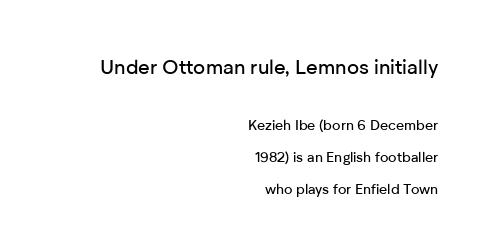
The image shows 20 px text type, upright; set right-aligned, loose line spacing (2.3x), normal letter spacing, not underlined; the first (top) block is 1.43x larger.
